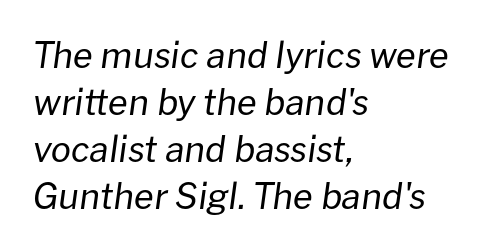
{"italic": "yes", "lean": "right", "slant_degrees": 8, "bold": "no", "weight": "regular", "width": "normal", "stroke_contrast": "low", "x_height": "medium", "monospaced": "no", "underline": "no", "align": "left", "line_spacing": "normal", "line_spacing_ratio": 1.31, "letter_spacing": "normal", "letter_spacing_em": 0.0, "glyph_px": 36}
